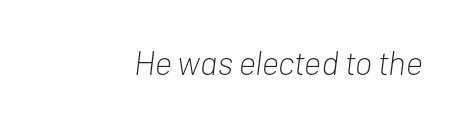
The image shows 34 px light, condensed type, italic (leaning right); set normal letter spacing, not underlined; low stroke contrast and a medium x-height.
